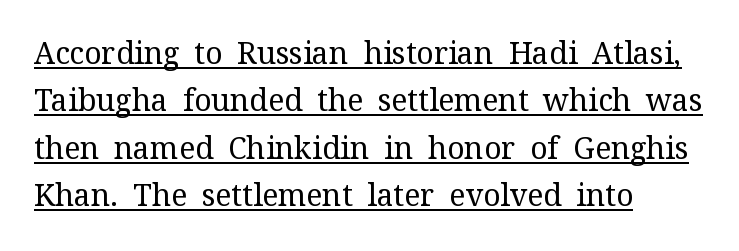
The image shows 30 px regular-weight serif type, upright; set left-aligned, normal line spacing (1.58x), normal letter spacing, underlined; medium stroke contrast and a medium x-height.
